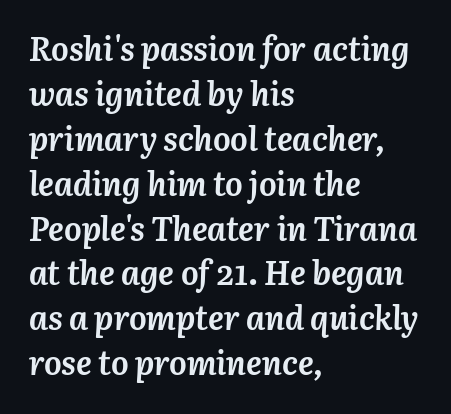
Notice how the passage keeps a crisp vertical edge on the left only. The space directly below the letters is spotless. How would I describe the line gaps? Plain and ordinary. These lines are rendered in a variable-pitch font. Characters are canted at an angle relative to the baseline's perpendicular. This sample uses plain, unmodified letter spacing.
